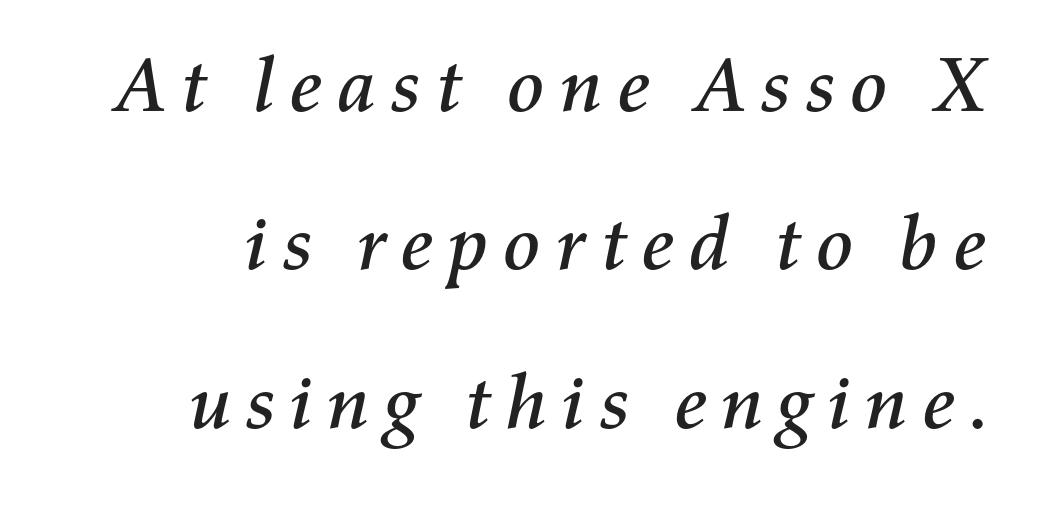
{"italic": "yes", "lean": "right", "slant_degrees": 11, "width": "normal", "stroke_contrast": "medium", "x_height": "medium", "monospaced": "no", "underline": "no", "line_spacing": "loose", "line_spacing_ratio": 2.03, "glyph_px": 78}
